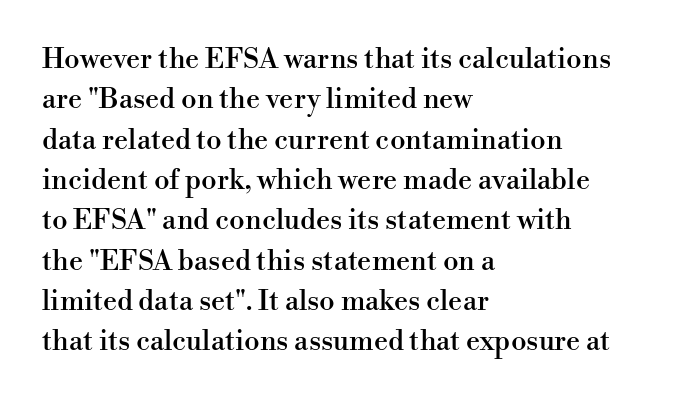
Q: Is the text italic (slanted)? A: No, it is upright.
Q: Is the typeface a serif or a sans-serif typeface? A: Serif.
Q: Is the text underlined? A: No.
Q: How is the paragraph aligned? A: Left-aligned.
Q: Is the spacing between letters normal or unusually wide? A: Normal.
Q: Is the spacing between lines tight, normal or loose? A: Normal.
Q: Width (condensed, normal, or wide)? A: Normal.
Q: Stroke contrast? A: High.
Q: x-height? A: Small.
Q: Monospaced? A: No.
